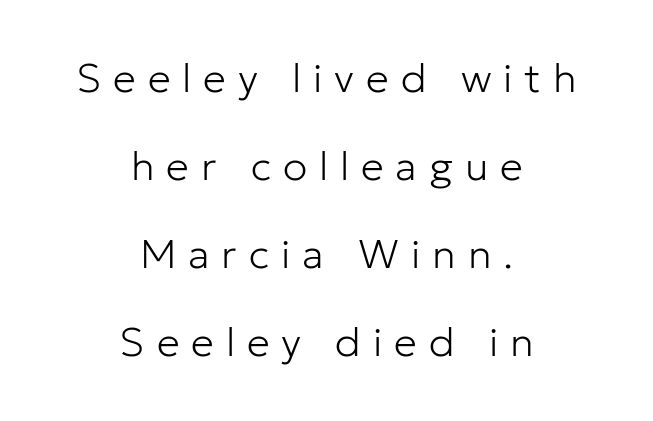
{"serif": "no", "italic": "no", "bold": "no", "weight": "light", "width": "normal", "stroke_contrast": "low", "x_height": "medium", "monospaced": "no", "underline": "no", "align": "center", "line_spacing": "loose", "line_spacing_ratio": 2.15, "letter_spacing": "wide", "letter_spacing_em": 0.29, "glyph_px": 41}
